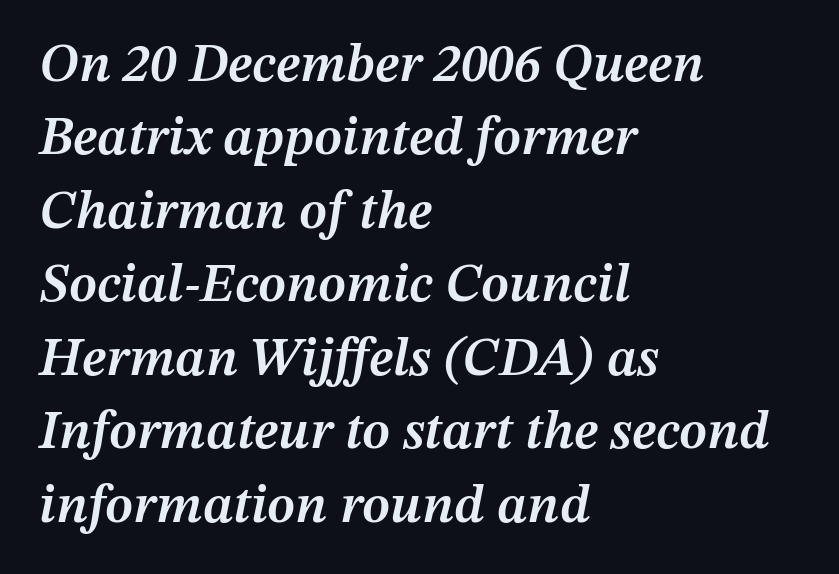
The image shows 54 px semibold type, italic (leaning right); set left-aligned, normal line spacing (1.36x), normal letter spacing, not underlined; medium stroke contrast and a medium x-height.
